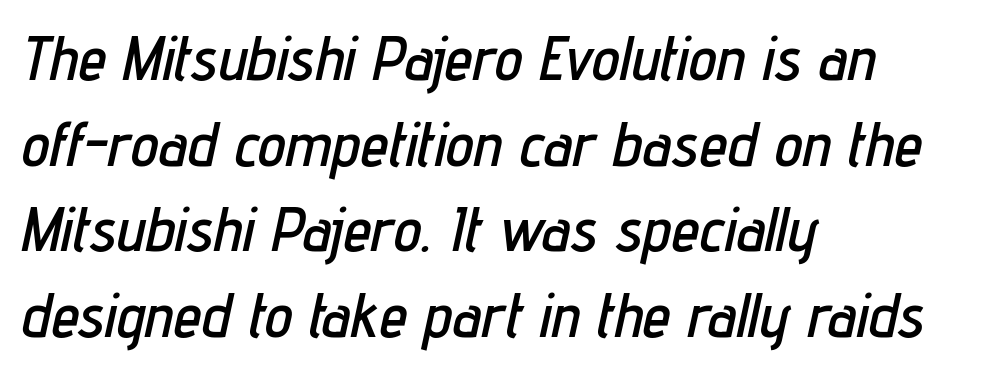
Q: Is the text italic (slanted)? A: Yes, it leans right by about 12 degrees.
Q: Is the text underlined? A: No.
Q: How is the paragraph aligned? A: Left-aligned.
Q: Is the spacing between letters normal or unusually wide? A: Normal.
Q: Is the spacing between lines tight, normal or loose? A: Normal.
Q: Width (condensed, normal, or wide)? A: Condensed.
Q: Stroke contrast? A: Low.
Q: x-height? A: Medium.
Q: Monospaced? A: No.
